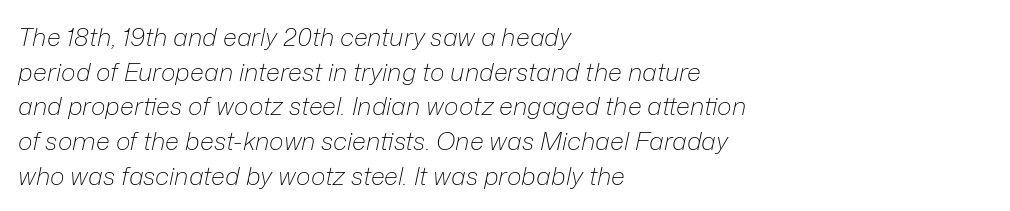
The image shows 25 px text type, italic (leaning right); set left-aligned, normal line spacing (1.39x), normal letter spacing, not underlined.
